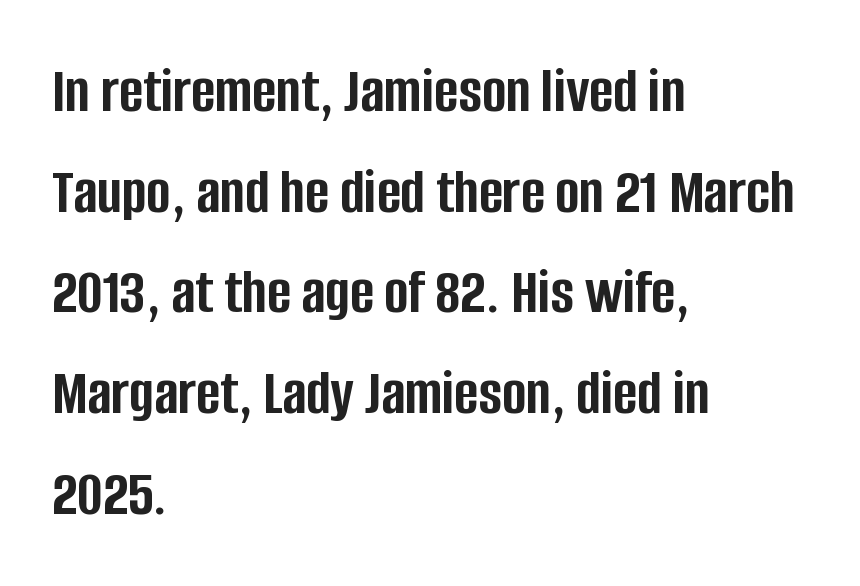
{"serif": "no", "italic": "no", "bold": "yes", "weight": "semibold", "width": "condensed", "stroke_contrast": "low", "x_height": "large", "monospaced": "no", "underline": "no", "align": "left", "line_spacing": "normal", "line_spacing_ratio": 1.55, "letter_spacing": "normal", "letter_spacing_em": 0.0, "glyph_px": 65}
